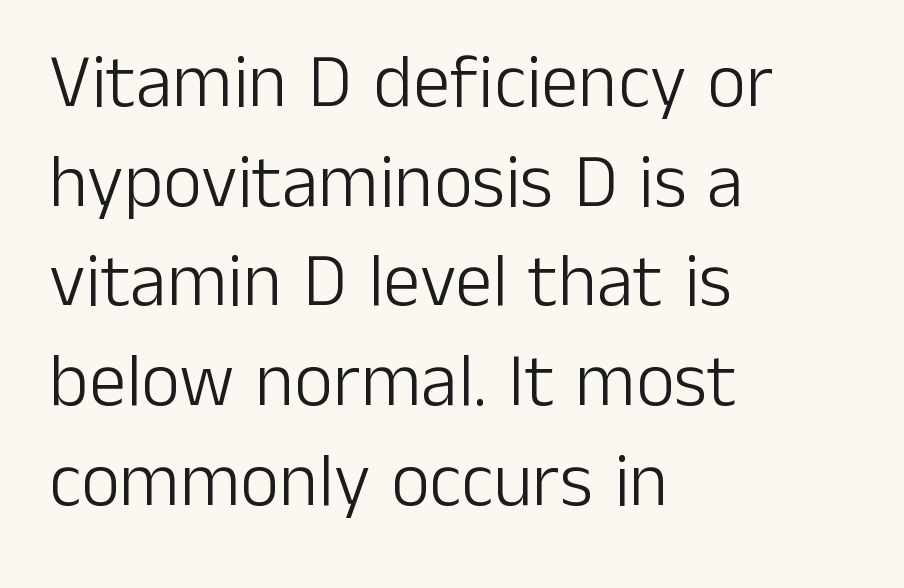
Q: Is the text bold? A: No.
Q: Is the text italic (slanted)? A: No, it is upright.
Q: Is the typeface a serif or a sans-serif typeface? A: Sans-serif.
Q: Is the text underlined? A: No.
Q: How is the paragraph aligned? A: Left-aligned.
Q: Is the spacing between letters normal or unusually wide? A: Normal.
Q: Is the spacing between lines tight, normal or loose? A: Normal.
Q: Width (condensed, normal, or wide)? A: Normal.
Q: Stroke contrast? A: Low.
Q: x-height? A: Medium.
Q: Monospaced? A: No.
